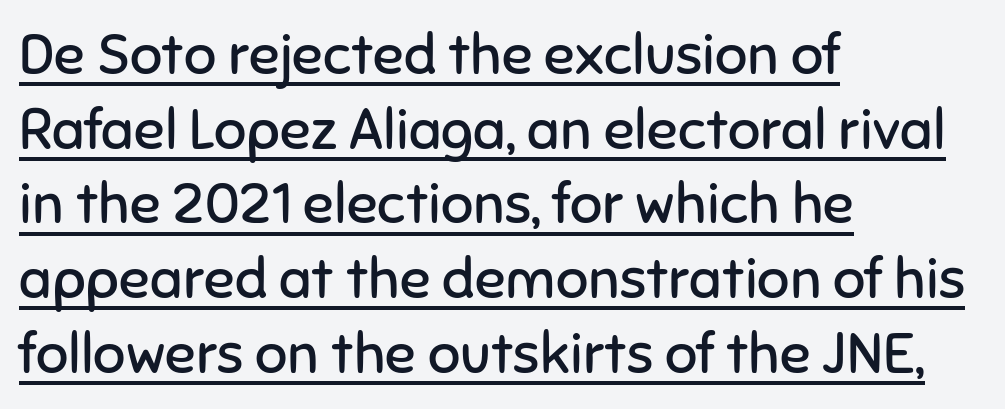
{"serif": "no", "italic": "no", "bold": "no", "weight": "regular", "width": "normal", "stroke_contrast": "low", "x_height": "medium", "monospaced": "no", "underline": "yes", "align": "left", "line_spacing": "normal", "line_spacing_ratio": 1.31, "letter_spacing": "normal", "letter_spacing_em": 0.0, "glyph_px": 57}
